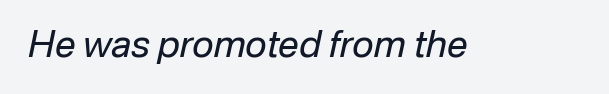
Q: Is the text bold? A: No.
Q: Is the text italic (slanted)? A: Yes, it leans right by about 12 degrees.
Q: Is the text underlined? A: No.
Q: Is the spacing between letters normal or unusually wide? A: Normal.
Q: Width (condensed, normal, or wide)? A: Normal.
Q: Stroke contrast? A: Low.
Q: x-height? A: Medium.
Q: Monospaced? A: No.
